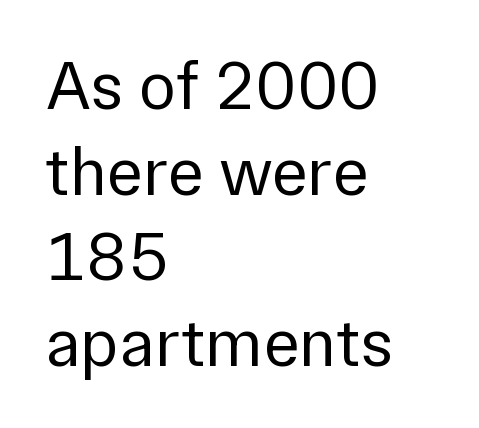
The image shows 69 px regular-weight sans-serif type, upright; set left-aligned, line spacing 1.24x, normal letter spacing, not underlined; low stroke contrast and a medium x-height.
